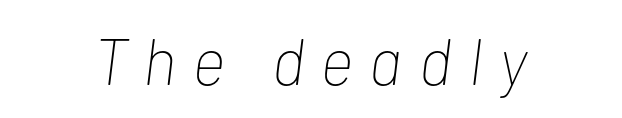
The image shows 65 px thin, condensed type, italic (leaning right); set centered, unusually wide letter spacing (+0.26 em), not underlined; low stroke contrast and a medium x-height.
